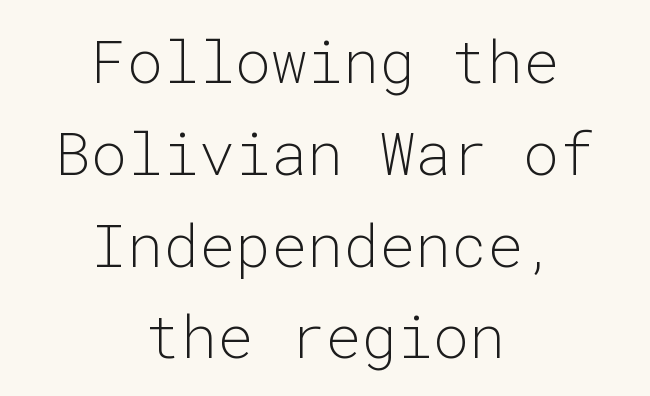
No word sits above an underline. The font's upright variant was chosen for this text. Spacing verdict: monospaced, one width for all characters. The font family rendered here belongs to the sans-serif group. Default kerning and tracking; the words read as compact shapes. Leftover space on each line is divided equally before and after the words.
